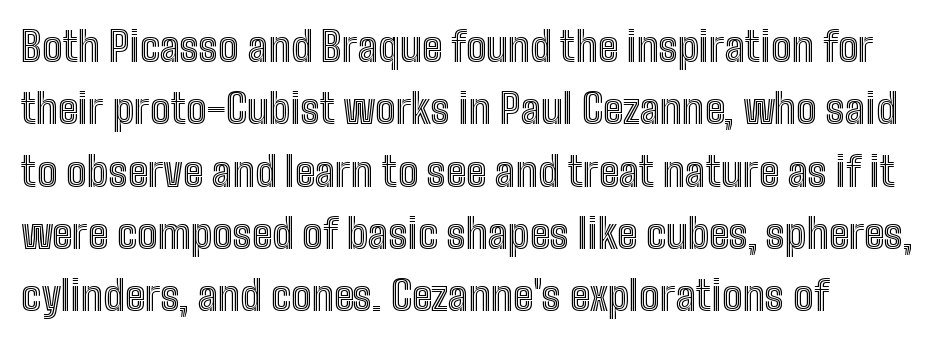
Descenders are the only things crossing below the line. Between one letter and the next there's only the usual sliver of space. A typesetter would call this proportional, since set widths differ per character. When letters stand straight like this, we call the style roman or upright. Quick note: interline space is typical.
